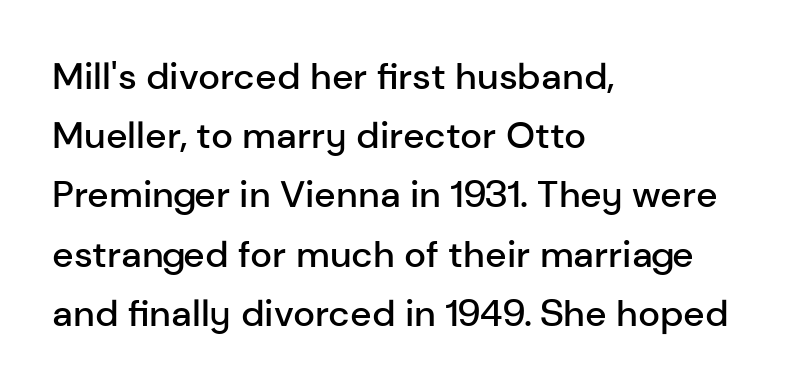
The image shows 37 px semibold sans-serif type, upright; set left-aligned, normal line spacing (1.6x), normal letter spacing, not underlined; low stroke contrast and a medium x-height.
